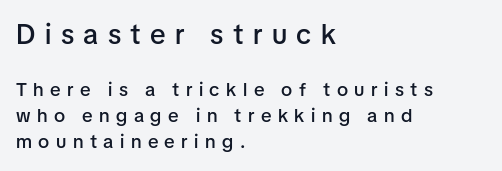
{"serif": "no", "italic": "no", "bold": "semi", "weight": "semibold", "width": "normal", "stroke_contrast": "low", "x_height": "medium", "monospaced": "no", "underline": "no", "align": "left", "line_spacing": "normal", "line_spacing_ratio": 1.38, "letter_spacing": "wide", "letter_spacing_em": 0.34, "larger_block": "first", "size_ratio": 1.47, "glyph_px": 28}
